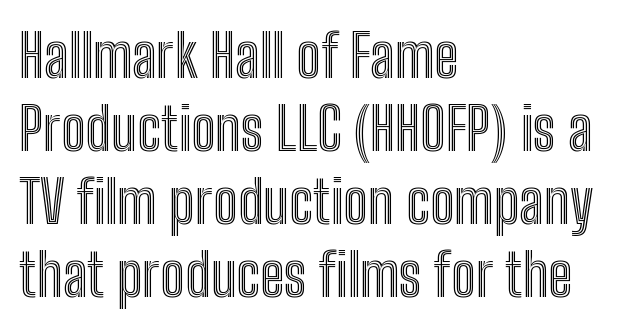
Italic: no, the glyphs are upright roman. Leftover space on each line is placed entirely after the last word. No extra tracking has been applied to these lines. Decoration check: the copy has no underline. Note the varied advance widths — an 'i' is clearly narrower than an 'm'.
